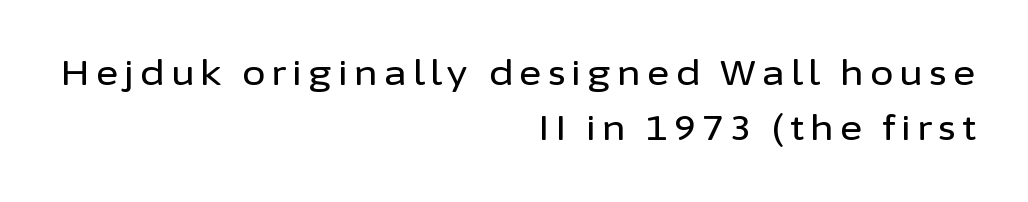
Q: Is the text italic (slanted)? A: No, it is upright.
Q: Is the typeface a serif or a sans-serif typeface? A: Sans-serif.
Q: Is the text underlined? A: No.
Q: How is the paragraph aligned? A: Right-aligned.
Q: Is the spacing between lines tight, normal or loose? A: Normal.
Q: Width (condensed, normal, or wide)? A: Normal.
Q: Stroke contrast? A: Low.
Q: x-height? A: Medium.
Q: Monospaced? A: No.
